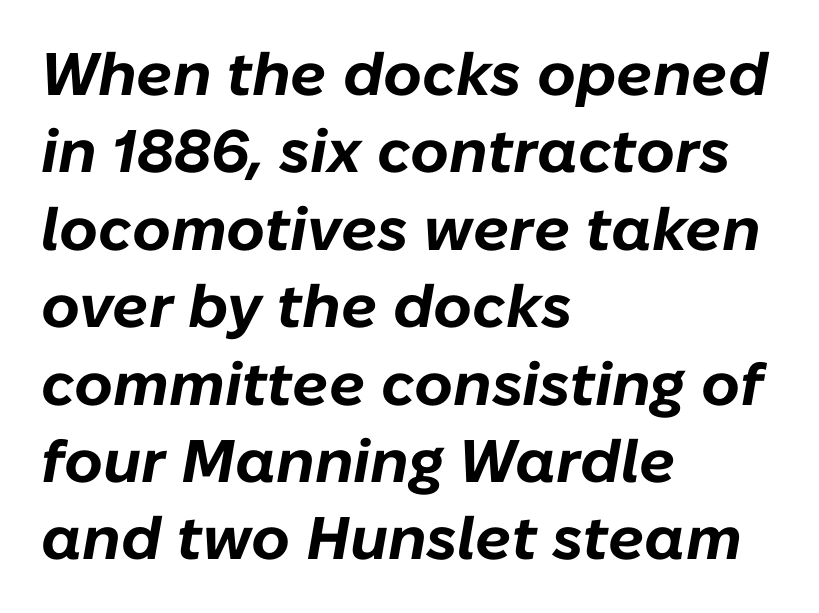
The face used here is proportionally spaced, like ordinary book or web type. You'd pick this weight for a headline — it's a proper bold. A bare baseline throughout the passage. Short and long lines alike share a common starting point at left. The gaps between neighbouring characters are ordinary and unremarkable.
